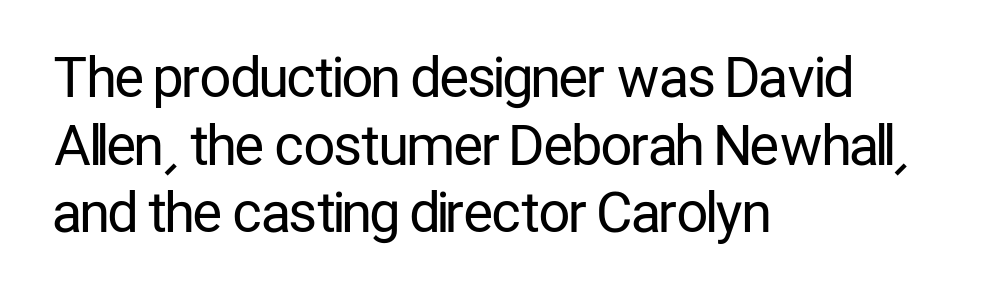
{"serif": "no", "italic": "no", "bold": "no", "weight": "regular", "width": "condensed", "stroke_contrast": "low", "x_height": "medium", "monospaced": "no", "underline": "no", "align": "left", "line_spacing_ratio": 1.23, "letter_spacing": "normal", "letter_spacing_em": 0.0, "glyph_px": 55}
